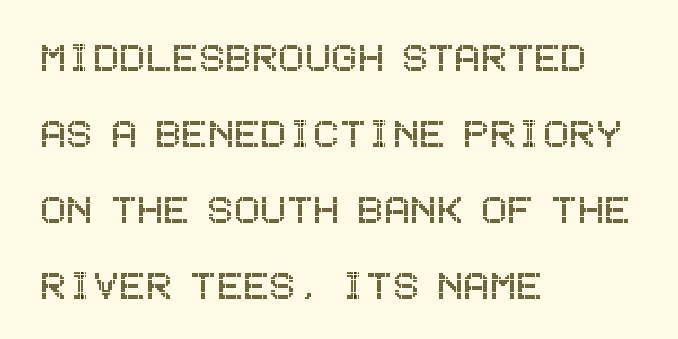
Vertical strokes here are truly vertical. The compositor pushed each line to the left boundary. Underline: absent. These lines sit exactly where default settings would place them. Honestly, the letter spacing is just normal — you wouldn't notice it.
